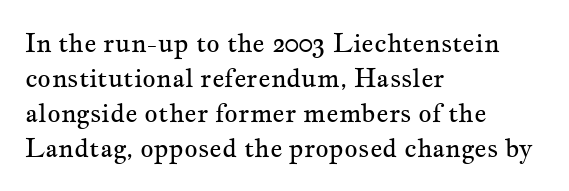
The image shows 26 px text type, upright; set left-aligned, normal line spacing (1.35x), normal letter spacing, not underlined.
